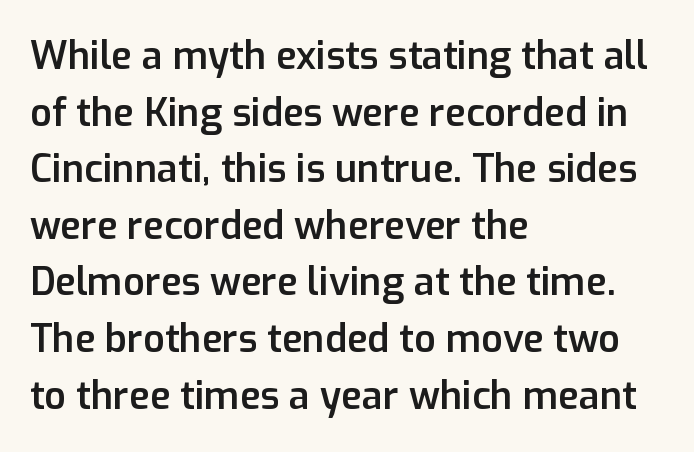
The image shows 38 px semibold sans-serif type, upright; set left-aligned, normal line spacing (1.49x), normal letter spacing, not underlined; low stroke contrast and a medium x-height.
